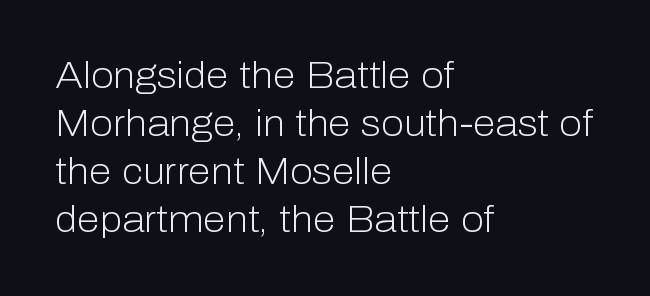
Q: Is the text bold? A: No.
Q: Is the text italic (slanted)? A: No, it is upright.
Q: Is the typeface a serif or a sans-serif typeface? A: Sans-serif.
Q: Is the text underlined? A: No.
Q: How is the paragraph aligned? A: Left-aligned.
Q: Is the spacing between letters normal or unusually wide? A: Normal.
Q: Is the spacing between lines tight, normal or loose? A: Normal.
Q: Width (condensed, normal, or wide)? A: Normal.
Q: Stroke contrast? A: Low.
Q: x-height? A: Medium.
Q: Monospaced? A: No.
